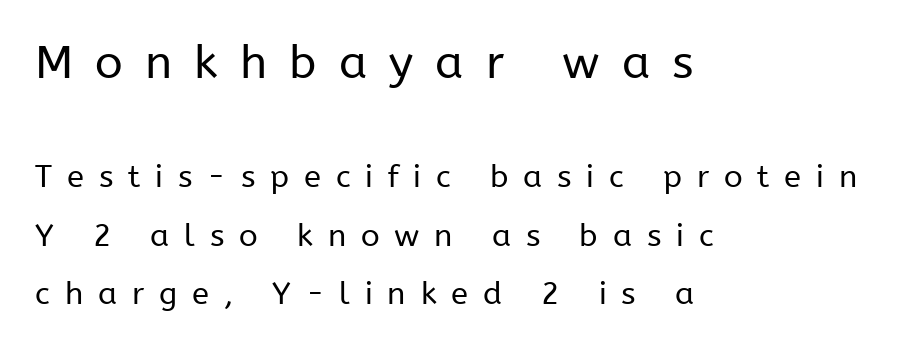
The image shows 46 px regular-weight sans-serif type, upright; set left-aligned, line spacing 1.88x, unusually wide letter spacing (+0.48 em), not underlined; the first (top) block is 1.48x larger; low stroke contrast and a medium x-height.
